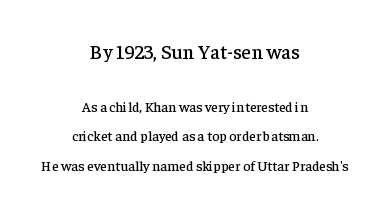
How would I describe the line gaps? Wide and relaxed. Compared with typical body copy, the letter spacing here is the same. The letters stand straight up with perfectly vertical stems. Size hierarchy here favors the leading block over the trailing one.
